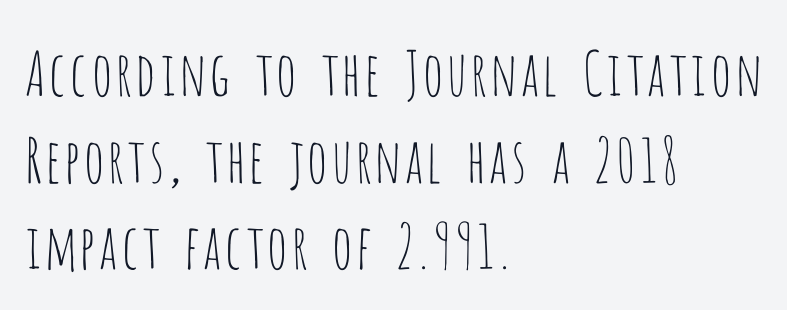
The designer left line spacing at the default. What kind of face is this? One without serifs — a sans. The face used here is proportionally spaced, like ordinary book or web type. Check under the words: just untouched page. Does the lettering tilt? It doesn't — this is upright. These lines stack with their left ends in a neat column.
